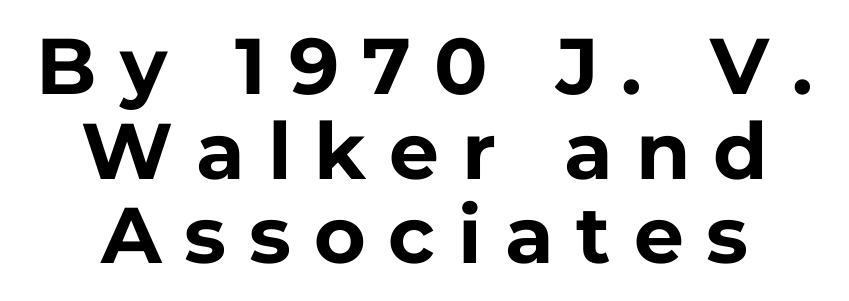
{"serif": "no", "italic": "no", "bold": "yes", "weight": "bold", "width": "normal", "stroke_contrast": "low", "x_height": "medium", "monospaced": "no", "underline": "no", "align": "center", "line_spacing": "tight", "line_spacing_ratio": 1.07, "letter_spacing": "wide", "letter_spacing_em": 0.29, "glyph_px": 79}
